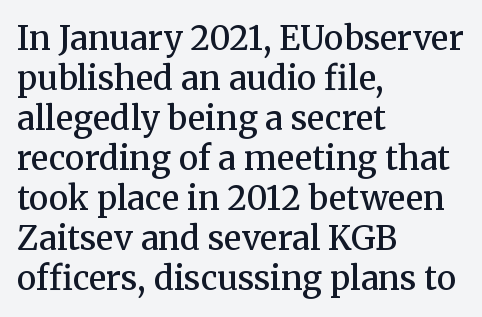
The image shows 33 px semibold serif type, upright; set left-aligned, line spacing 1.21x, normal letter spacing, not underlined; medium stroke contrast and a medium x-height.
